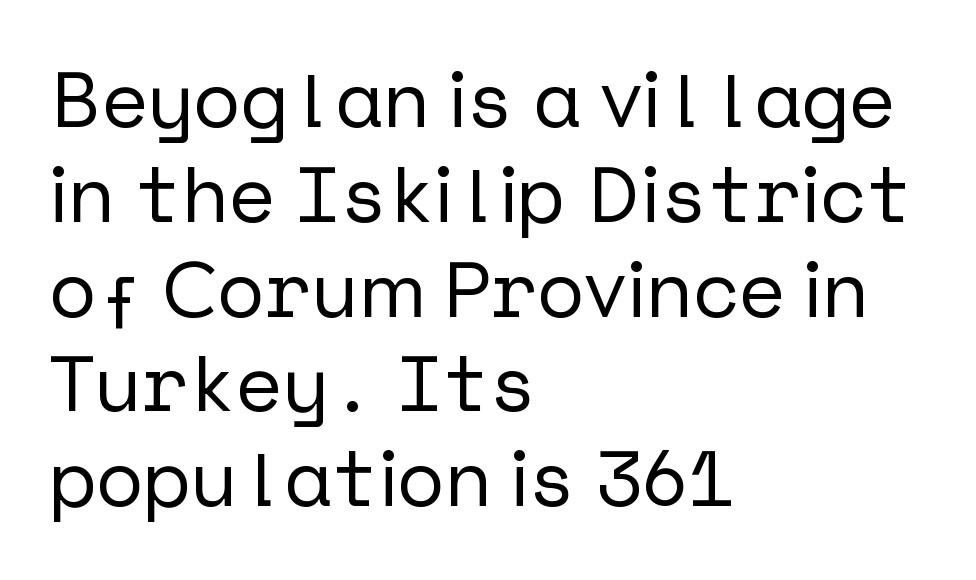
The image shows 79 px sans-serif type, upright; set left-aligned, line spacing 1.2x, normal letter spacing, not underlined; low stroke contrast and a medium x-height.
